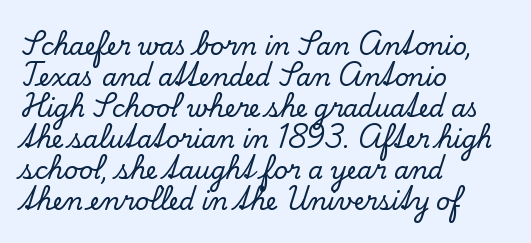
Q: Is the text italic (slanted)? A: Yes.
Q: Is the text underlined? A: No.
Q: How is the paragraph aligned? A: Left-aligned.
Q: Is the spacing between letters normal or unusually wide? A: Normal.
Q: Is the spacing between lines tight, normal or loose? A: Normal.
